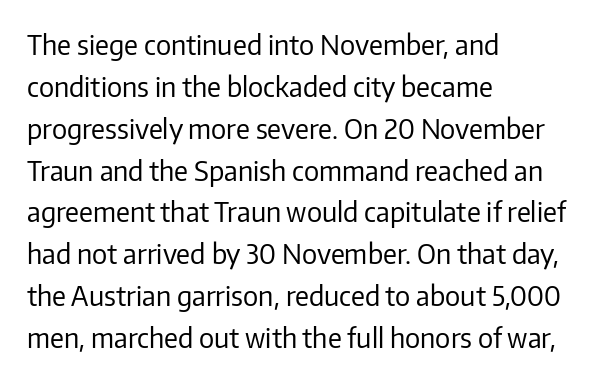
The image shows 27 px text type, upright; set left-aligned, normal line spacing (1.55x), normal letter spacing, not underlined.
